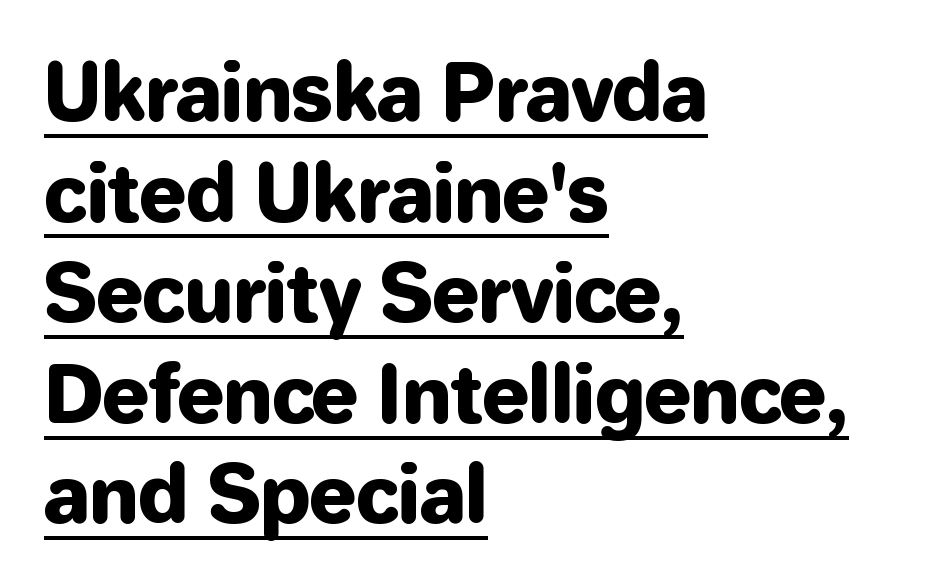
{"serif": "no", "italic": "no", "width": "normal", "stroke_contrast": "low", "x_height": "medium", "monospaced": "no", "underline": "yes", "align": "left", "line_spacing": "normal", "line_spacing_ratio": 1.29, "letter_spacing": "normal", "letter_spacing_em": 0.0, "glyph_px": 78}
